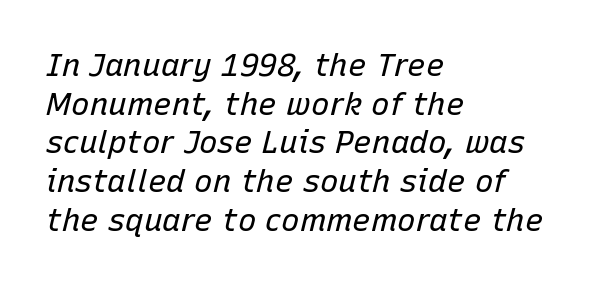
{"italic": "yes", "lean": "right", "slant_degrees": 15, "bold": "no", "weight": "regular", "width": "normal", "stroke_contrast": "low", "x_height": "medium", "monospaced": "no", "underline": "no", "align": "left", "line_spacing": "normal", "line_spacing_ratio": 1.25, "letter_spacing": "normal", "letter_spacing_em": 0.0, "glyph_px": 31}
